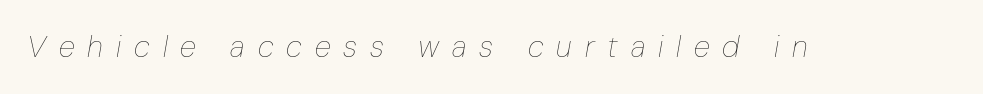
Is this a heavy cut? Hardly; it is regular or lighter. Between one letter and the next there's a generous, obvious gap. If you drew a line through each stem, it would be angled. The foot of each line stays bare and open. Here the designer chose a conventional face with non-uniform glyph widths.
